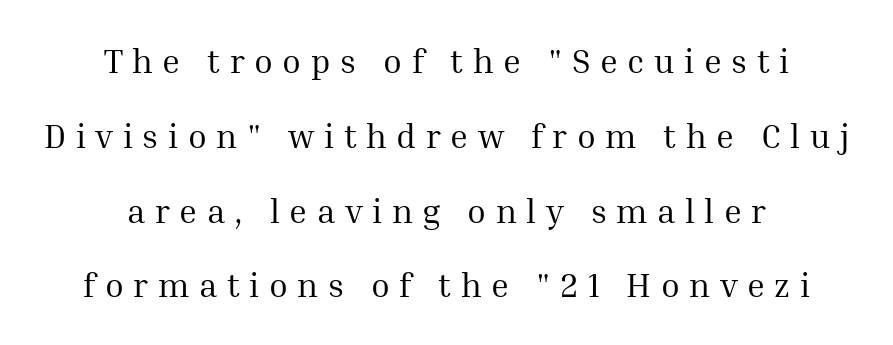
Q: Is the text bold? A: No.
Q: Is the text italic (slanted)? A: No, it is upright.
Q: Is the typeface a serif or a sans-serif typeface? A: Serif.
Q: Is the text underlined? A: No.
Q: How is the paragraph aligned? A: Centered.
Q: Is the spacing between letters normal or unusually wide? A: Unusually wide.
Q: Is the spacing between lines tight, normal or loose? A: Loose.
Q: Width (condensed, normal, or wide)? A: Normal.
Q: Stroke contrast? A: Medium.
Q: x-height? A: Medium.
Q: Monospaced? A: No.
